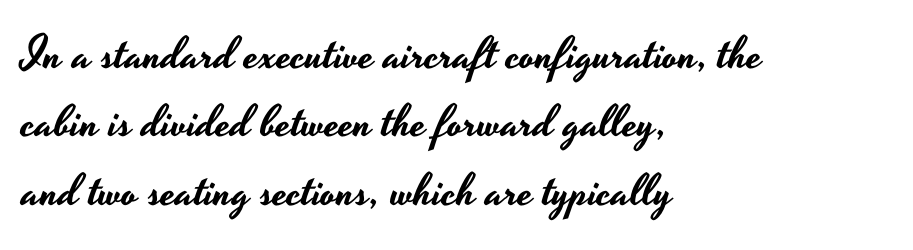
Q: Is the text italic (slanted)? A: Yes.
Q: Is the typeface a serif or a sans-serif typeface? A: Sans-serif.
Q: Is the text underlined? A: No.
Q: How is the paragraph aligned? A: Left-aligned.
Q: Is the spacing between letters normal or unusually wide? A: Normal.
Q: Is the spacing between lines tight, normal or loose? A: Normal.
Q: Width (condensed, normal, or wide)? A: Wide.
Q: Stroke contrast? A: Low.
Q: x-height? A: Small.
Q: Monospaced? A: No.
